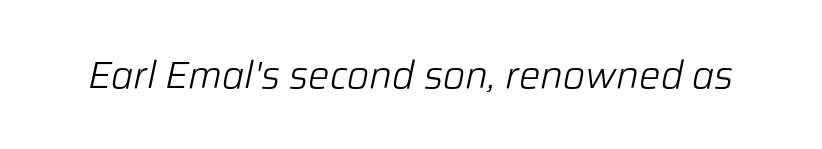
{"italic": "yes", "lean": "right", "slant_degrees": 12, "bold": "no", "weight": "light", "width": "normal", "stroke_contrast": "low", "x_height": "medium", "monospaced": "no", "underline": "no", "letter_spacing": "normal", "letter_spacing_em": 0.0, "glyph_px": 38}
